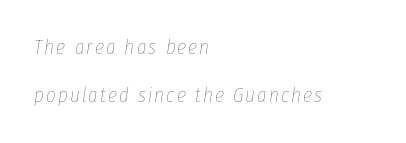
The image shows 21 px text type, italic (leaning right); set left-aligned, loose line spacing (2.29x), not underlined.
